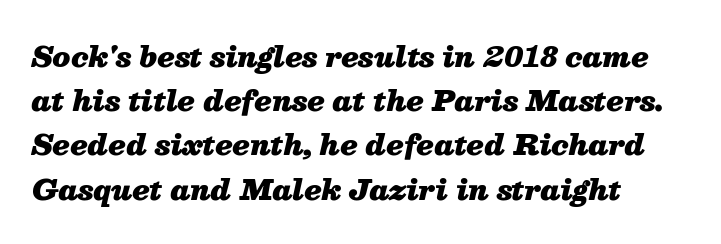
The image shows 28 px heavy type, italic (leaning right); set left-aligned, normal line spacing (1.58x), normal letter spacing, not underlined; medium stroke contrast and a medium x-height.
